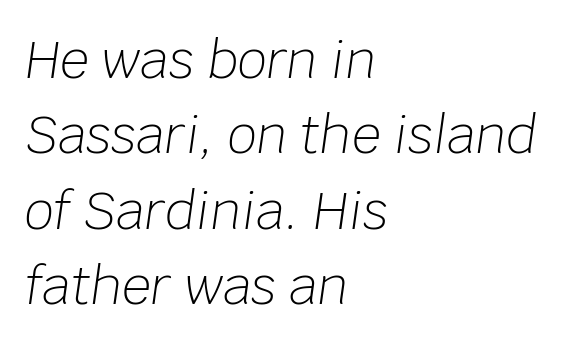
Slant detected: the letters are inclined. Only glyphs here, with clear space below each row. The setting favours the left margin, as ordinary paragraphs usually do. One glance says typical: line gaps are just what's usual. You could not count columns in this text — the font is proportionally spaced.
